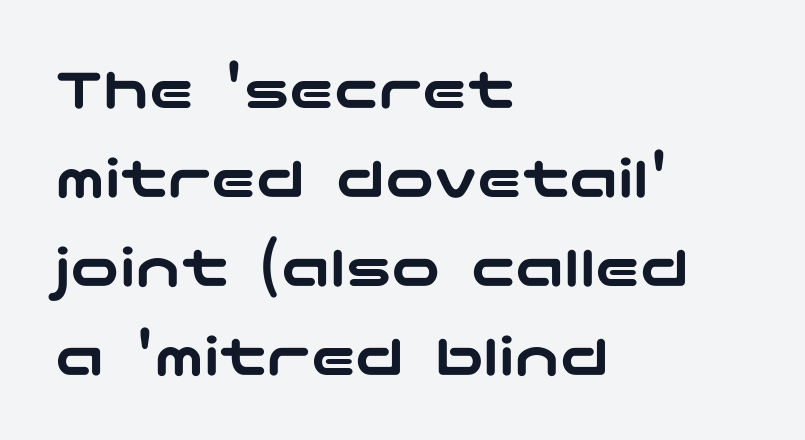
The image shows 61 px wide sans-serif type, upright; set left-aligned, normal line spacing (1.46x), normal letter spacing, not underlined; low stroke contrast and a medium x-height.
